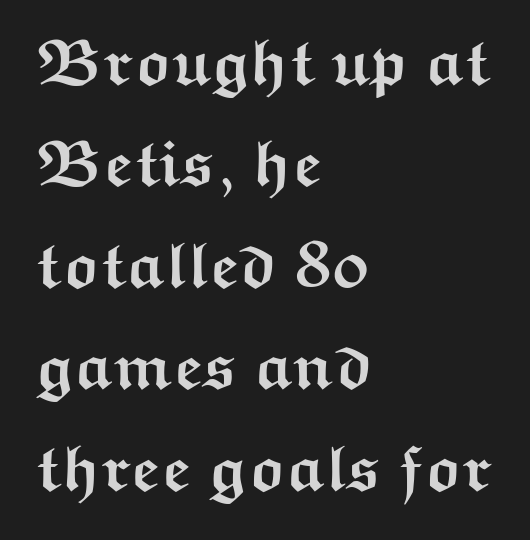
{"serif": "no", "italic": "no", "bold": "yes", "weight": "semibold", "width": "wide", "stroke_contrast": "medium", "x_height": "medium", "monospaced": "no", "underline": "no", "align": "left", "line_spacing": "normal", "line_spacing_ratio": 1.56, "letter_spacing": "normal", "letter_spacing_em": 0.0, "glyph_px": 65}
